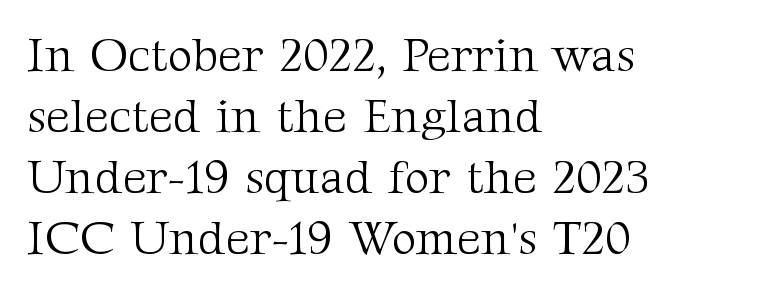
{"serif": "yes", "italic": "no", "bold": "no", "weight": "light", "width": "normal", "stroke_contrast": "medium", "x_height": "medium", "monospaced": "no", "underline": "no", "align": "left", "line_spacing": "normal", "line_spacing_ratio": 1.27, "letter_spacing": "normal", "letter_spacing_em": 0.0, "glyph_px": 48}
